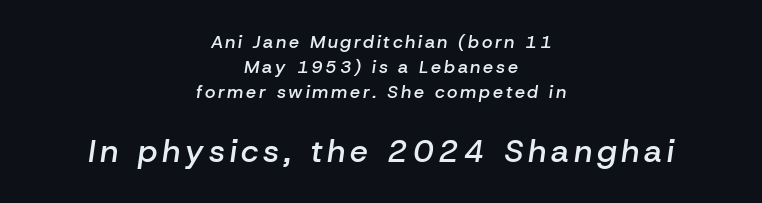
Line starts and ends both wander, symmetrically. The rendering applies a slant to the glyphs. Proportional: the letters do not fall into vertical columns. Underlining? Definitely not there. The rows are spaced the way most documents space them.
